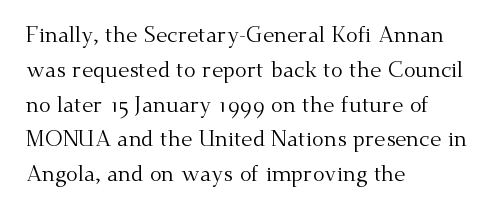
Q: Is the text bold? A: No.
Q: Is the text italic (slanted)? A: No, it is upright.
Q: Is the text underlined? A: No.
Q: How is the paragraph aligned? A: Left-aligned.
Q: Is the spacing between letters normal or unusually wide? A: Normal.
Q: Is the spacing between lines tight, normal or loose? A: Normal.
